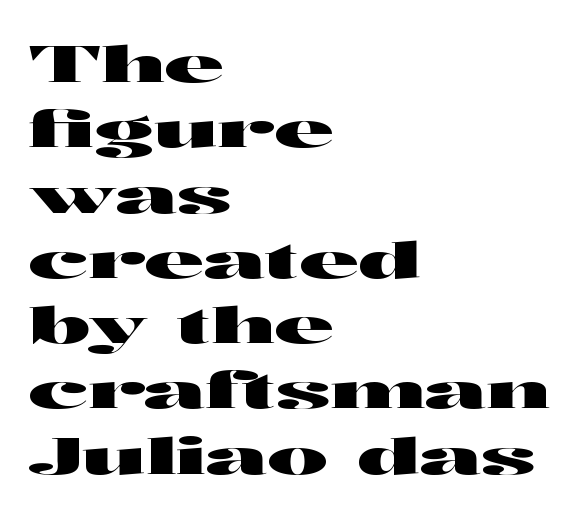
The image shows 51 px wide sans-serif type, upright; set left-aligned, normal line spacing (1.28x), normal letter spacing, not underlined; high stroke contrast and a medium x-height.
